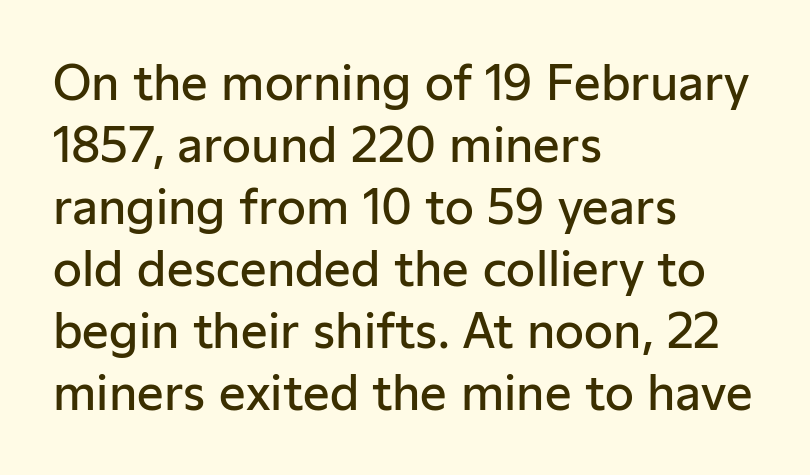
Alignment: flush left. This is sans-serif lettering, the kind often seen on screens and signage. The type is set solid horizontally, with unmodified tracking. Bold? Not quite — semibold, heavier than regular but stopping short.
